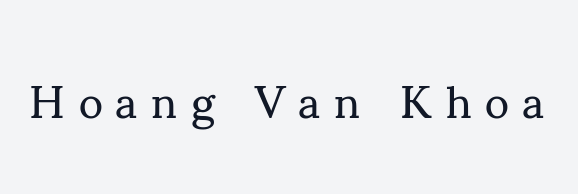
The passage shown is typeset with a serif family. Spacing verdict: proportional, widths tailored to each character. Counters stay open thanks to moderate or lighter strokes. The letters stand straight up with perfectly vertical stems.
